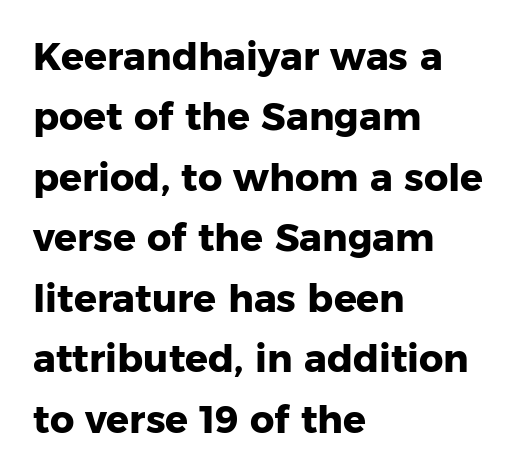
The image shows 38 px heavy sans-serif type, upright; set left-aligned, normal line spacing (1.59x), normal letter spacing, not underlined; low stroke contrast and a medium x-height.
